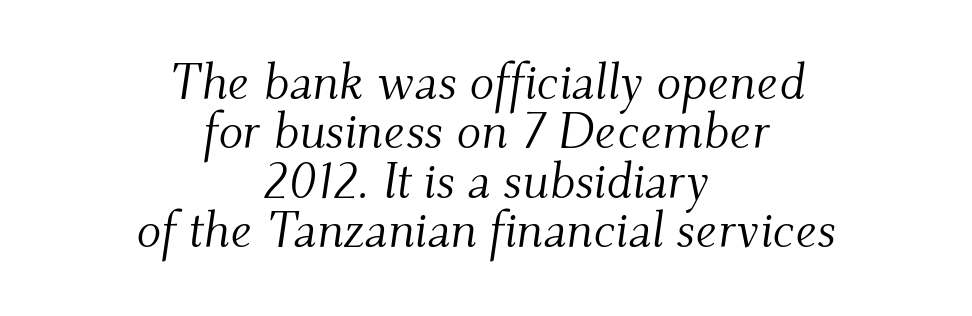
The type family on display is of the serif kind. Do the characters align in a grid? No, the font is proportional. Here the glyphs are tracked normally, forming tight word shapes. Only glyphs here, with clear space below each row. Style check: oblique. Is the stroke heavy? The answer is a plain regular-or-lighter.
